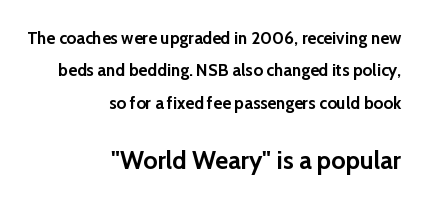
Students, note that the glyphs here touch the page at normal intervals. Bare-footed words on every line. The lower block of text is set noticeably larger than the block above it. The sample has been set heavy, in full bold.
